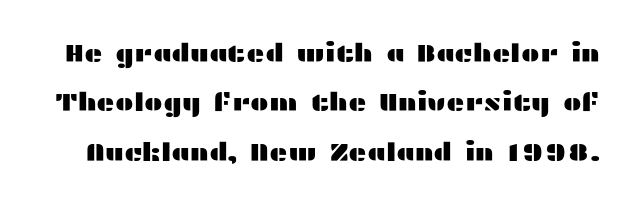
{"italic": "no", "underline": "no", "line_spacing": "loose", "line_spacing_ratio": 1.98, "letter_spacing": "normal", "letter_spacing_em": 0.0, "glyph_px": 25}
